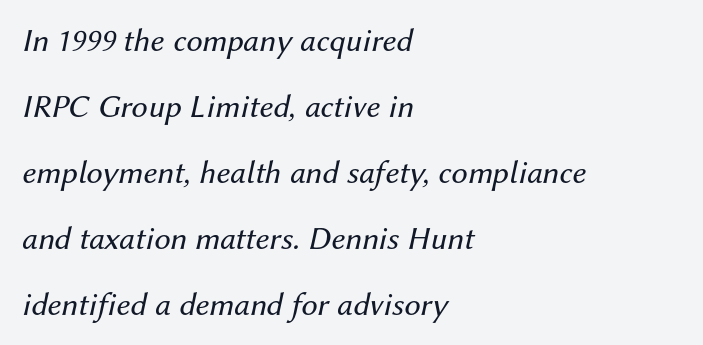
Q: Is the text bold? A: No.
Q: Is the text italic (slanted)? A: Yes, it leans right by about 12 degrees.
Q: Is the text underlined? A: No.
Q: How is the paragraph aligned? A: Left-aligned.
Q: Is the spacing between letters normal or unusually wide? A: Normal.
Q: Is the spacing between lines tight, normal or loose? A: Loose.
Q: Width (condensed, normal, or wide)? A: Normal.
Q: Stroke contrast? A: Medium.
Q: x-height? A: Medium.
Q: Monospaced? A: No.
